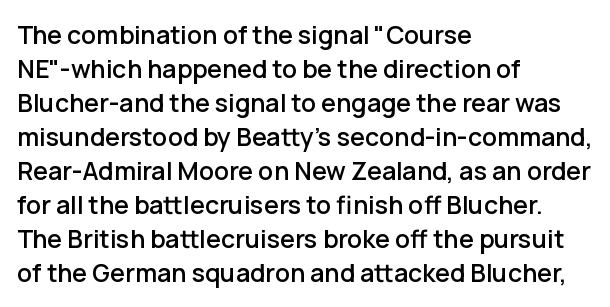
Q: Is the text italic (slanted)? A: No, it is upright.
Q: Is the text underlined? A: No.
Q: How is the paragraph aligned? A: Left-aligned.
Q: Is the spacing between letters normal or unusually wide? A: Normal.
Q: Is the spacing between lines tight, normal or loose? A: Normal.
